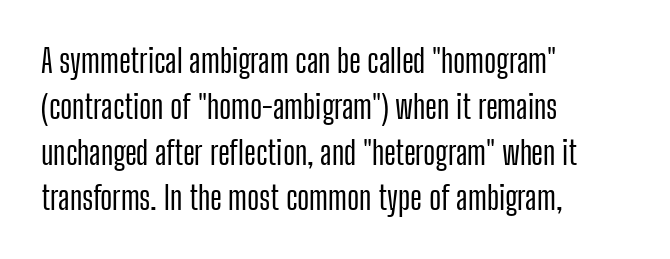
{"serif": "no", "italic": "no", "width": "condensed", "stroke_contrast": "low", "x_height": "medium", "monospaced": "no", "underline": "no", "align": "left", "line_spacing": "normal", "line_spacing_ratio": 1.43, "letter_spacing": "normal", "letter_spacing_em": 0.0, "glyph_px": 32}
